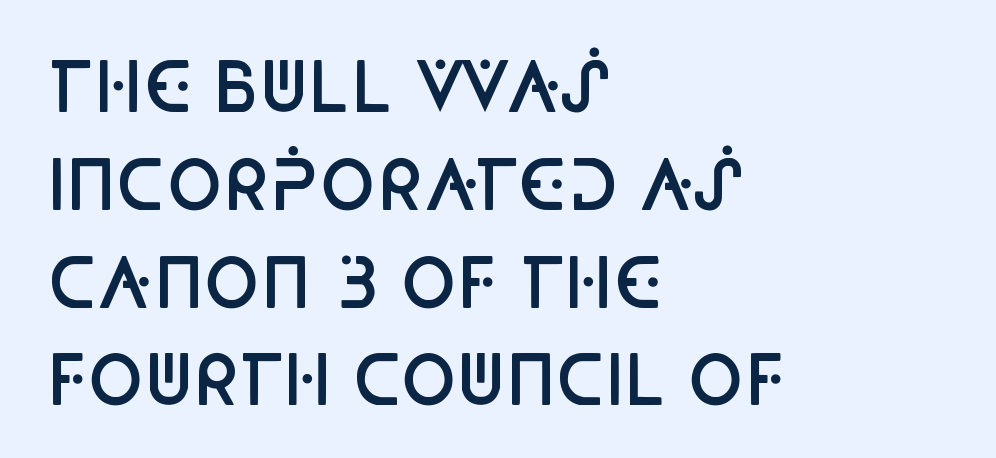
A typesetter would label this face a sans. A somewhat darkened texture: the type is semibold rather than bold. Vertical spacing — default. The rendering uses natural spacing where letterforms have individual widths. This rendering uses left alignment, leaving the right contour irregular.
